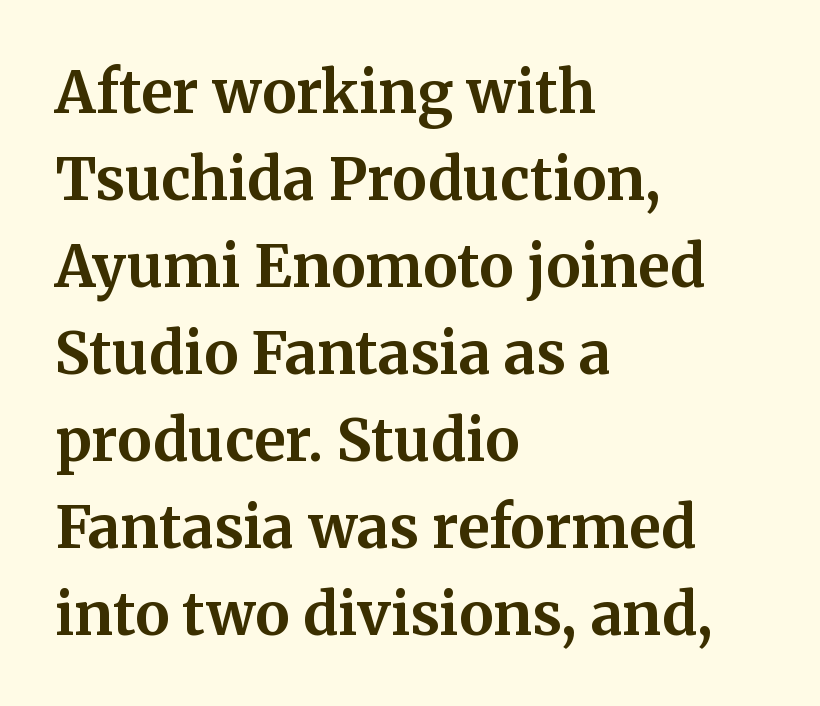
The image shows 58 px bold serif type, upright; set left-aligned, normal line spacing (1.5x), normal letter spacing, not underlined; medium stroke contrast and a medium x-height.
